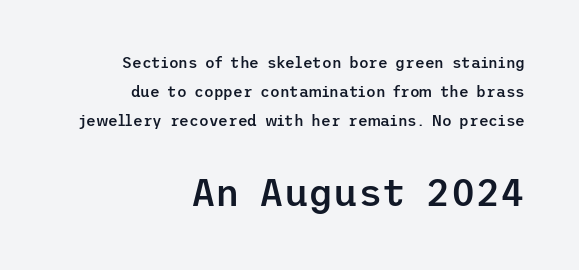
In terms of weight, the rendering is demibold, just under bold. Loosely led — the rows are spread out. This is roman type, the default non-slanted kind. The area under the type is left untouched. Teacher's note: observe the even right margin — that is flush-right alignment.
